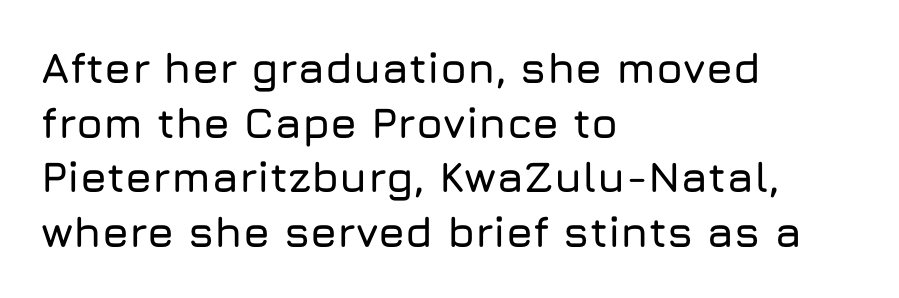
The image shows 43 px sans-serif type, upright; set left-aligned, normal line spacing (1.27x), normal letter spacing, not underlined; low stroke contrast and a medium x-height.
